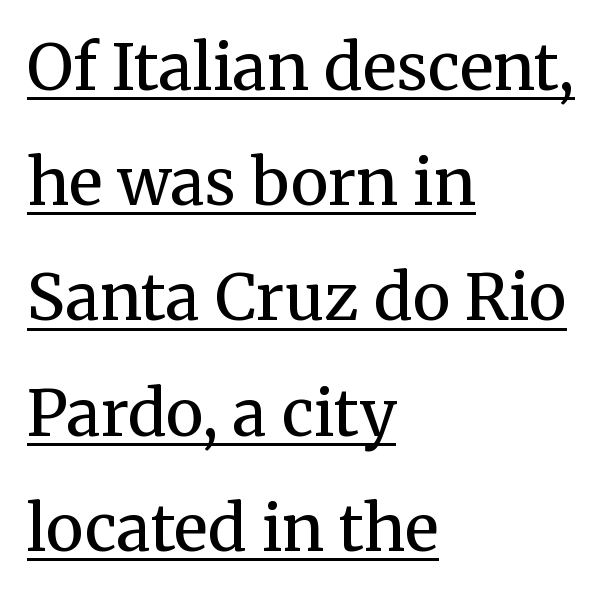
Beneath each row of characters lies a ruled line. These lines stack with their left ends in a neat column. Each letter keeps its own natural width here, so spacing adapts to shape. Old-style or modern, the face here clearly has serifs. The lettering holds an erect, upright posture throughout.
